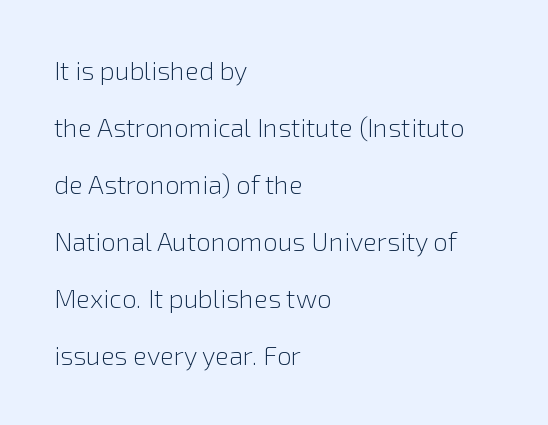
{"italic": "no", "bold": "no", "underline": "no", "align": "left", "line_spacing": "loose", "line_spacing_ratio": 2.19, "letter_spacing": "normal", "letter_spacing_em": 0.0, "glyph_px": 26}
